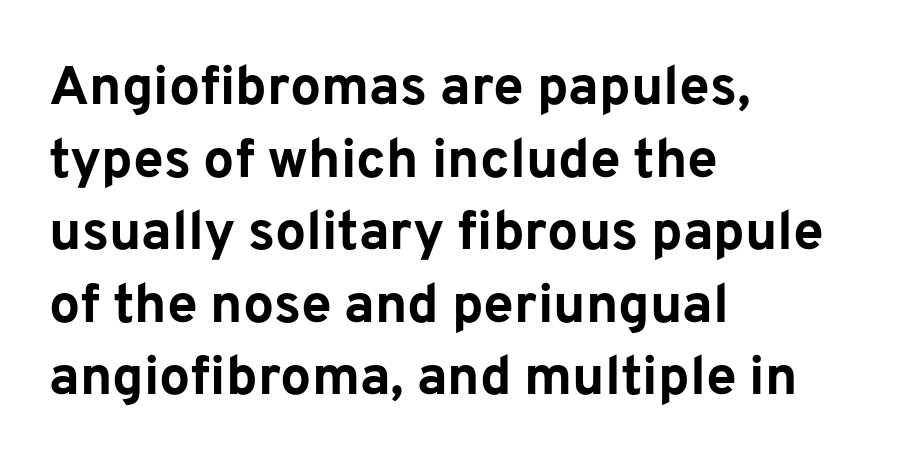
Q: Is the text bold? A: Yes.
Q: Is the text italic (slanted)? A: No, it is upright.
Q: Is the typeface a serif or a sans-serif typeface? A: Sans-serif.
Q: Is the text underlined? A: No.
Q: How is the paragraph aligned? A: Left-aligned.
Q: Is the spacing between letters normal or unusually wide? A: Normal.
Q: Is the spacing between lines tight, normal or loose? A: Normal.
Q: Width (condensed, normal, or wide)? A: Normal.
Q: Stroke contrast? A: Low.
Q: x-height? A: Medium.
Q: Monospaced? A: No.
